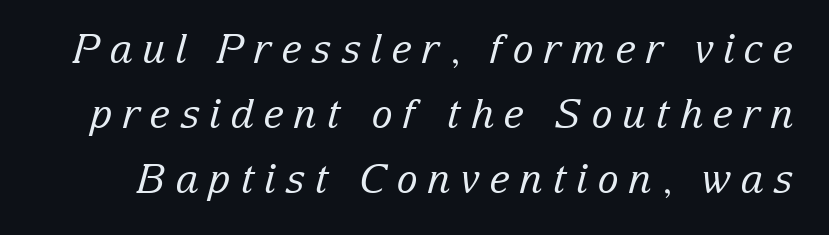
Q: Is the text bold? A: No.
Q: Is the text italic (slanted)? A: Yes, it leans right by about 15 degrees.
Q: Is the typeface a serif or a sans-serif typeface? A: Serif.
Q: Is the text underlined? A: No.
Q: Is the spacing between letters normal or unusually wide? A: Unusually wide.
Q: Is the spacing between lines tight, normal or loose? A: Normal.
Q: Width (condensed, normal, or wide)? A: Normal.
Q: Stroke contrast? A: Low.
Q: x-height? A: Medium.
Q: Monospaced? A: No.
